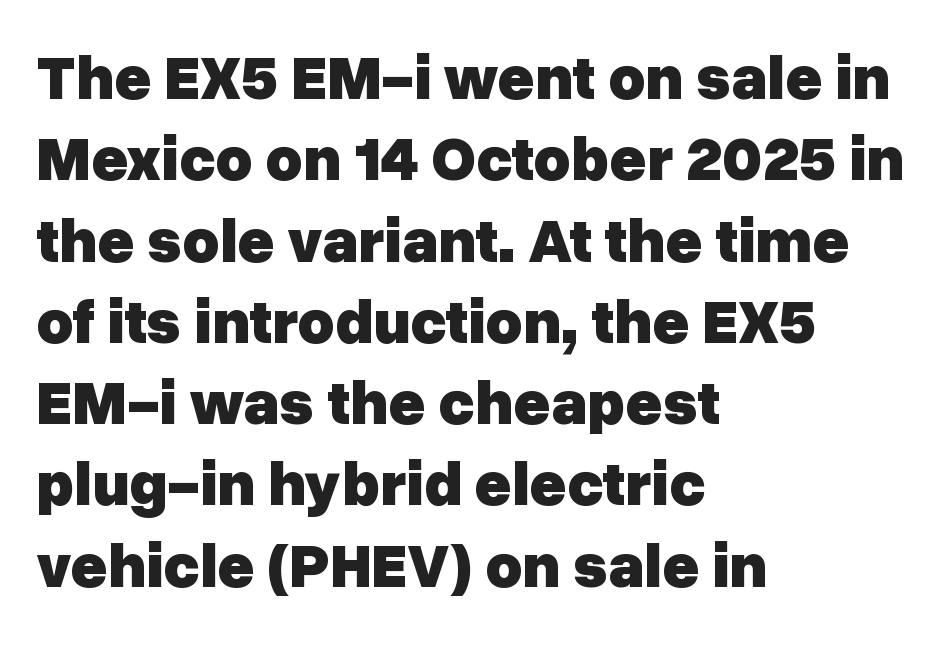
The image shows 63 px heavy sans-serif type, upright; set left-aligned, normal line spacing (1.29x), normal letter spacing, not underlined; low stroke contrast and a medium x-height.
